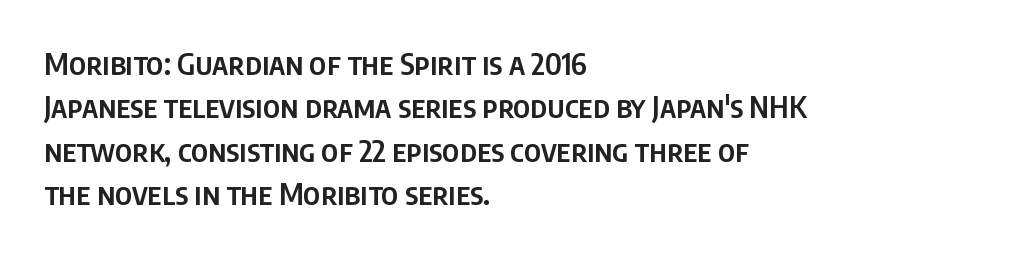
The image shows 30 px semibold, condensed sans-serif type, upright; set left-aligned, normal line spacing (1.45x), normal letter spacing, not underlined; low stroke contrast and a large x-height.
